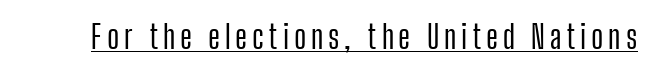
Q: Is the text italic (slanted)? A: No, it is upright.
Q: Is the typeface a serif or a sans-serif typeface? A: Sans-serif.
Q: Is the text underlined? A: Yes.
Q: Width (condensed, normal, or wide)? A: Condensed.
Q: Stroke contrast? A: Low.
Q: x-height? A: Medium.
Q: Monospaced? A: No.
